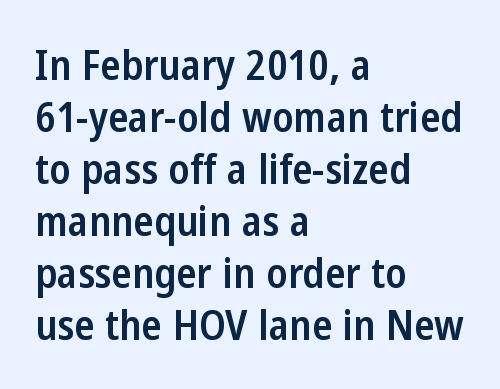
{"serif": "no", "italic": "no", "bold": "semi", "weight": "semibold", "width": "condensed", "stroke_contrast": "low", "x_height": "medium", "monospaced": "no", "underline": "no", "align": "left", "line_spacing_ratio": 1.24, "letter_spacing": "normal", "letter_spacing_em": 0.0, "glyph_px": 42}
